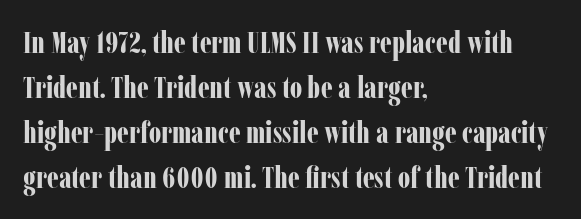
{"serif": "yes", "italic": "no", "bold": "yes", "weight": "bold", "width": "condensed", "stroke_contrast": "low", "x_height": "medium", "monospaced": "no", "underline": "no", "align": "left", "line_spacing": "normal", "line_spacing_ratio": 1.45, "letter_spacing": "normal", "letter_spacing_em": 0.0, "glyph_px": 31}
